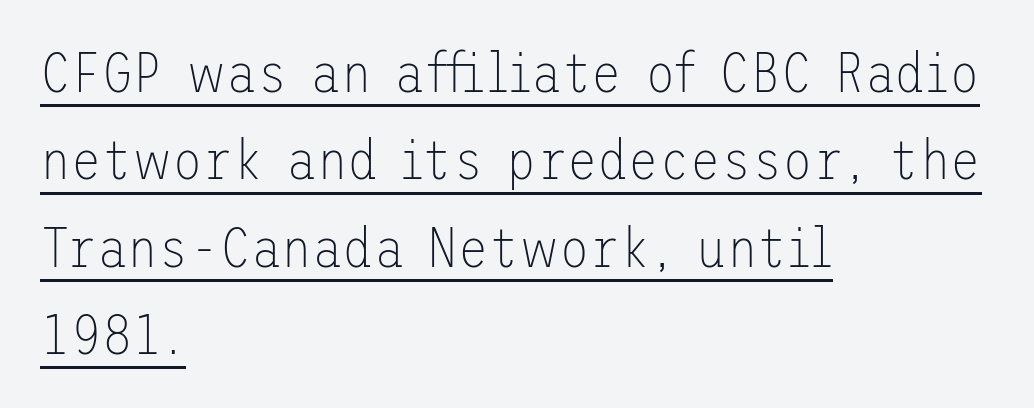
The image shows 56 px thin sans-serif type, upright; set left-aligned, normal line spacing (1.56x), normal letter spacing, underlined; low stroke contrast and a medium x-height.
